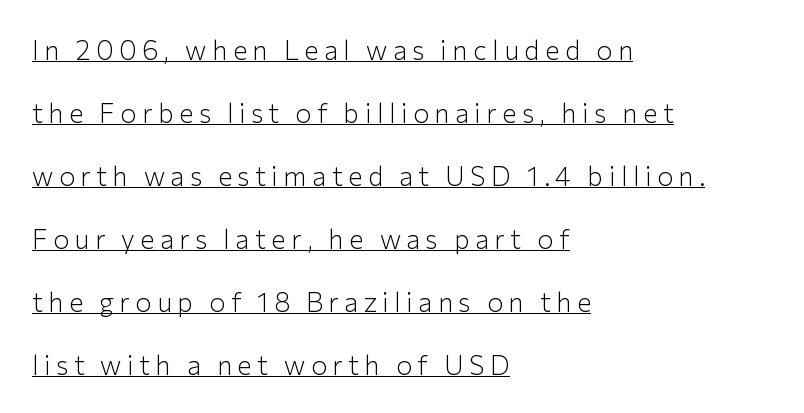
The image shows 27 px text type, upright; set left-aligned, loose line spacing (2.33x), unusually wide letter spacing (+0.2 em), underlined.
